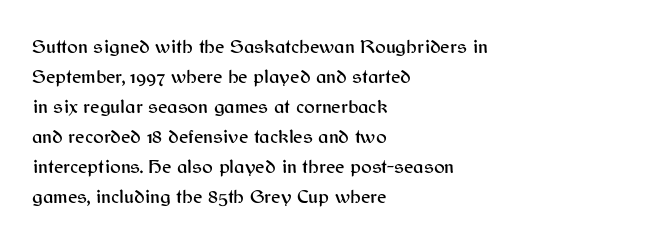
The image shows 20 px text type, upright; set left-aligned, normal line spacing (1.5x), normal letter spacing, not underlined.
